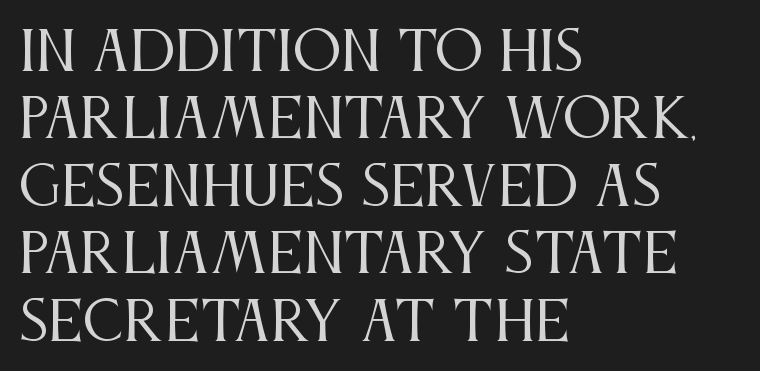
Q: Is the text bold? A: No.
Q: Is the text italic (slanted)? A: No, it is upright.
Q: Is the typeface a serif or a sans-serif typeface? A: Serif.
Q: Is the text underlined? A: No.
Q: How is the paragraph aligned? A: Left-aligned.
Q: Is the spacing between letters normal or unusually wide? A: Normal.
Q: Is the spacing between lines tight, normal or loose? A: Normal.
Q: Width (condensed, normal, or wide)? A: Condensed.
Q: Stroke contrast? A: Medium.
Q: x-height? A: Large.
Q: Monospaced? A: No.
